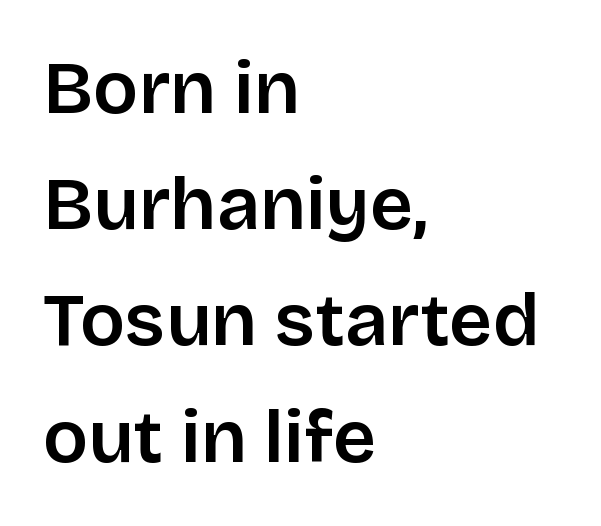
Each line starts at the same left margin while the right side varies. These lines sit exactly where default settings would place them. Italic? Not at all — the glyphs are vertical. This rendering employs a face without finishing strokes, i.e., a sans-serif.
